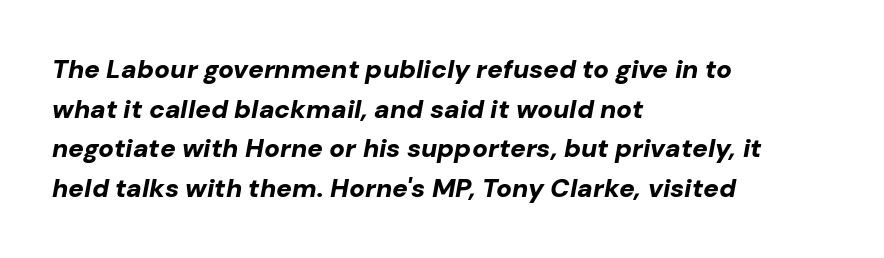
Yep, that's italic — everything's leaning. Does the copy run flush right? No — it runs flush left. The letterforms sit shoulder to shoulder at normal distance. Descenders hang freely into open space.
